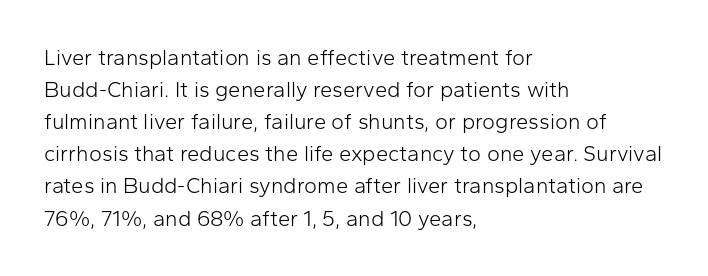
{"italic": "no", "bold": "no", "underline": "no", "align": "left", "line_spacing": "normal", "line_spacing_ratio": 1.46, "letter_spacing": "normal", "letter_spacing_em": 0.0, "glyph_px": 22}
